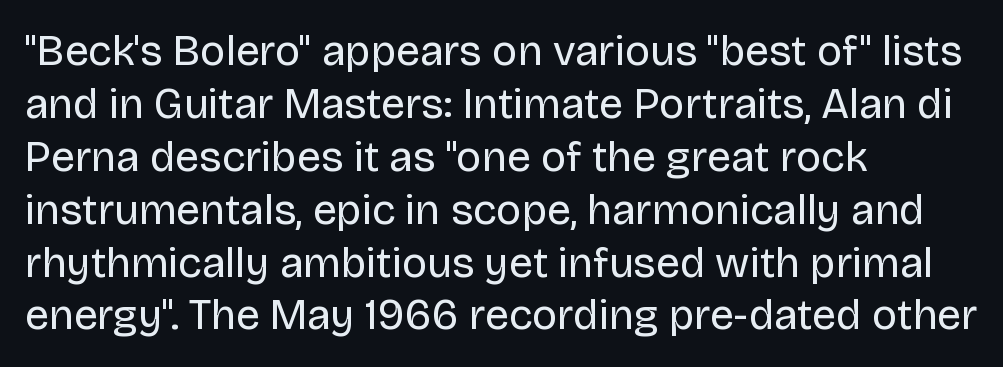
Q: Is the text bold? A: No.
Q: Is the text italic (slanted)? A: No, it is upright.
Q: Is the typeface a serif or a sans-serif typeface? A: Sans-serif.
Q: Is the text underlined? A: No.
Q: How is the paragraph aligned? A: Left-aligned.
Q: Is the spacing between letters normal or unusually wide? A: Normal.
Q: Width (condensed, normal, or wide)? A: Normal.
Q: Stroke contrast? A: Low.
Q: x-height? A: Large.
Q: Monospaced? A: No.
